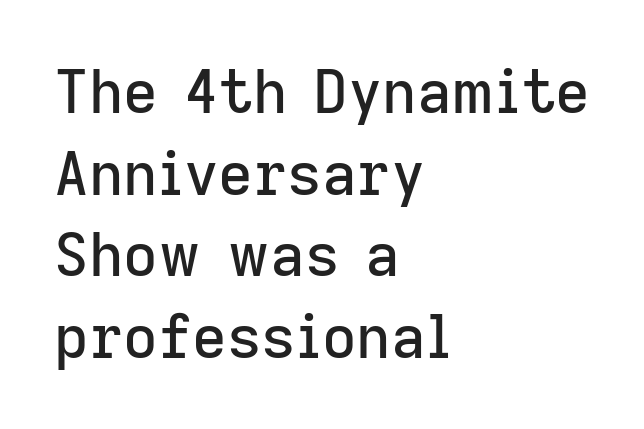
{"serif": "no", "italic": "no", "width": "normal", "stroke_contrast": "low", "x_height": "medium", "monospaced": "no", "underline": "no", "align": "left", "line_spacing": "normal", "line_spacing_ratio": 1.36, "letter_spacing": "normal", "letter_spacing_em": 0.0, "glyph_px": 60}
